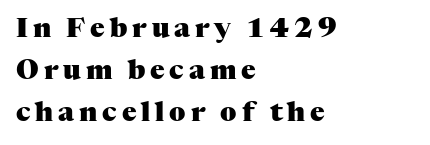
{"italic": "no", "bold": "yes", "underline": "no", "align": "left", "line_spacing": "normal", "line_spacing_ratio": 1.56, "glyph_px": 27}
